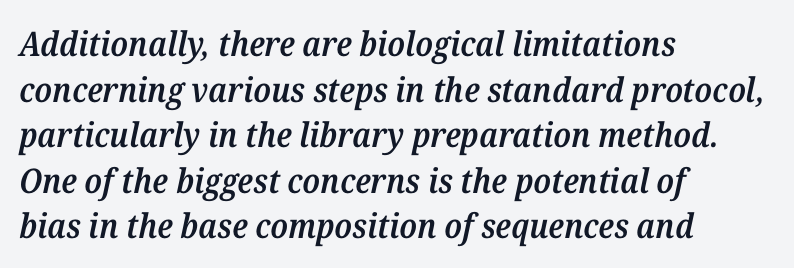
Q: Is the text bold? A: Semi-bold.
Q: Is the text italic (slanted)? A: Yes, it leans right by about 12 degrees.
Q: Is the typeface a serif or a sans-serif typeface? A: Serif.
Q: Is the text underlined? A: No.
Q: How is the paragraph aligned? A: Left-aligned.
Q: Is the spacing between letters normal or unusually wide? A: Normal.
Q: Is the spacing between lines tight, normal or loose? A: Normal.
Q: Width (condensed, normal, or wide)? A: Normal.
Q: Stroke contrast? A: Medium.
Q: x-height? A: Medium.
Q: Monospaced? A: No.
